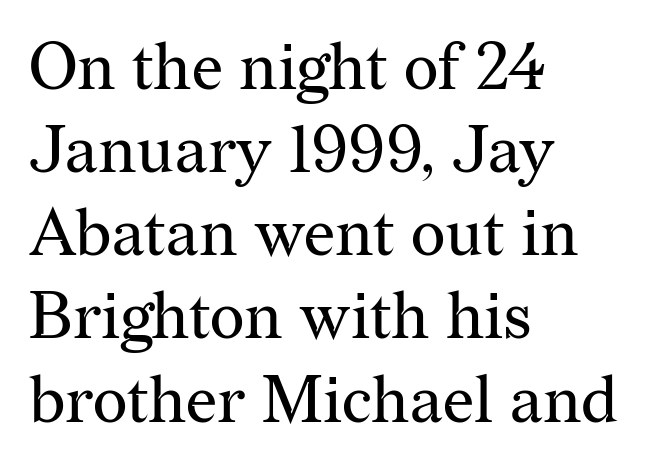
Bold? No — there's no thickening of the strokes. Is there any slant? The stems are plumb. Spacing verdict: proportional, widths tailored to each character. The specimen omits any rule beneath the text block's lines.
